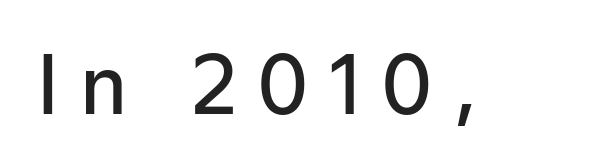
Upright lettering throughout. The face used here is a semibold: visibly heavier than regular, lighter than bold. I'd call this a sans setting — the letters go barefoot. Spacing between characters has been opened up far beyond the box default. The passage shown is typed in a proportional face where columns would drift.
